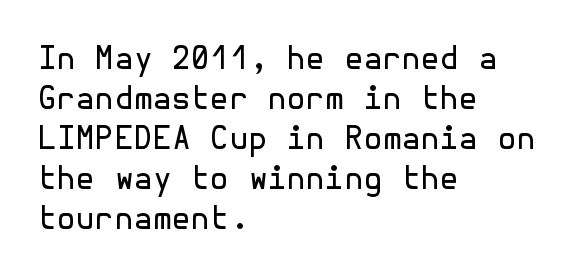
The image shows 31 px regular-weight sans-serif type, upright; set left-aligned, normal line spacing (1.29x), normal letter spacing, not underlined; a medium x-height.
